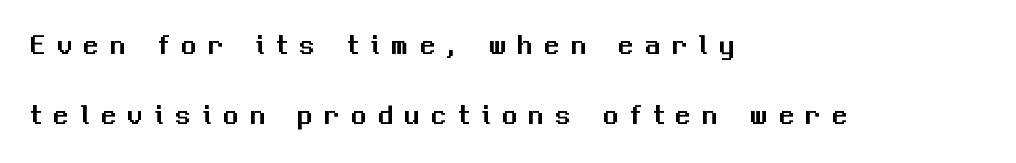
Teacher's note: observe the even left margin — that is flush-left alignment. The string is rendered with underlining switched off. You could only call the tracking loose — the letters float apart. To sum up the face: it is a sans, with no serifs.
